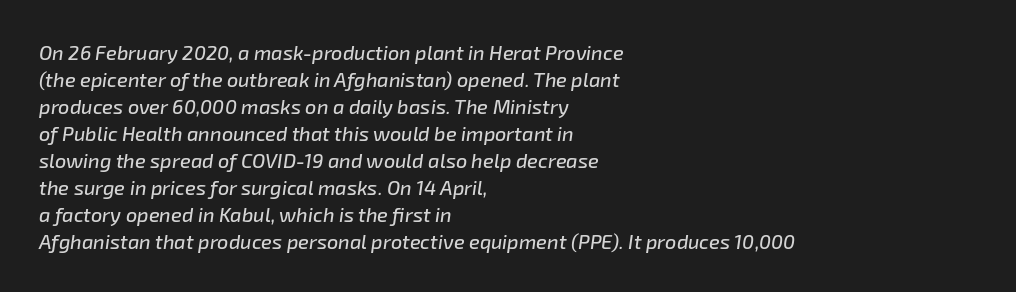
{"italic": "yes", "lean": "right", "slant_degrees": 8, "underline": "no", "align": "left", "line_spacing": "normal", "line_spacing_ratio": 1.35, "letter_spacing": "normal", "letter_spacing_em": 0.0, "glyph_px": 20}
